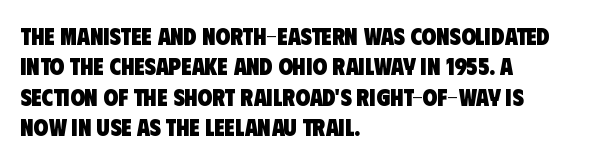
Each new line begins a customary step beneath the previous one. Descenders are the only things crossing below the line. Summary of weight: heavy, a full bold. Line starts are locked; line ends wander. The line texture is even and compact thanks to regular tracking.
